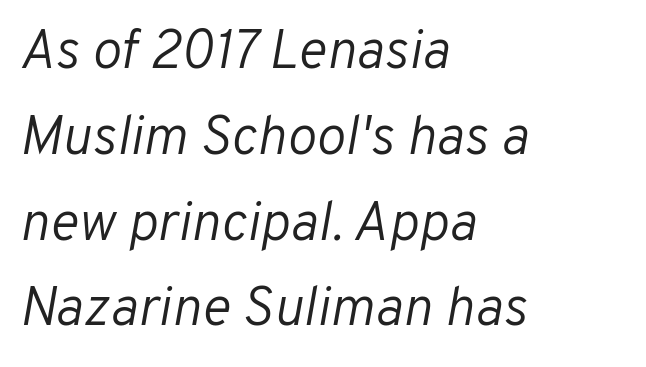
Q: Is the text bold? A: No.
Q: Is the text italic (slanted)? A: Yes, it leans right by about 10 degrees.
Q: Is the text underlined? A: No.
Q: How is the paragraph aligned? A: Left-aligned.
Q: Is the spacing between letters normal or unusually wide? A: Normal.
Q: Is the spacing between lines tight, normal or loose? A: Normal.
Q: Width (condensed, normal, or wide)? A: Normal.
Q: Stroke contrast? A: Low.
Q: x-height? A: Medium.
Q: Monospaced? A: No.
